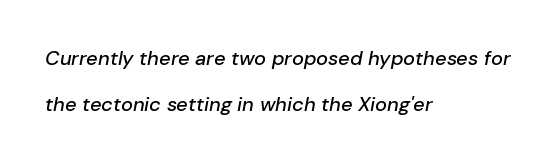
The passage shown stacks its lines with a broad gap. Every row of glyphs begins at an identical x-position on the left. Descenders are the only things crossing below the line. Does extra space separate the letters? No, they use regular spacing. Italic? Definitely — the glyphs are oblique.
